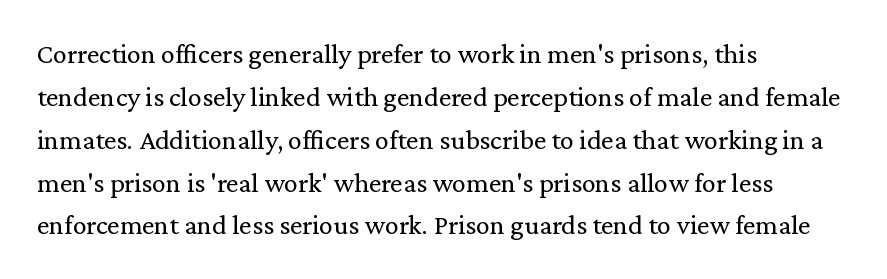
The image shows 28 px regular-weight serif type, upright; set left-aligned, normal line spacing (1.53x), normal letter spacing, not underlined; medium stroke contrast and a medium x-height.
